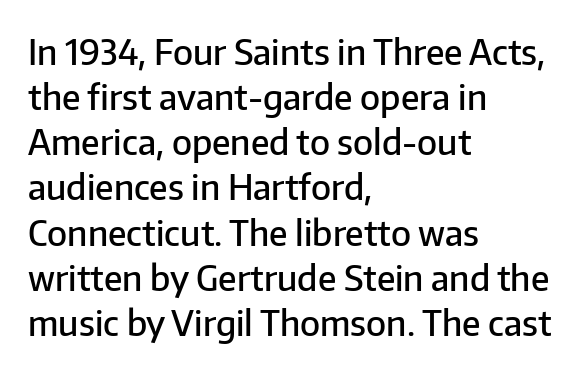
{"serif": "no", "italic": "no", "bold": "semi", "weight": "semibold", "width": "normal", "stroke_contrast": "low", "x_height": "medium", "monospaced": "no", "underline": "no", "align": "left", "line_spacing": "normal", "line_spacing_ratio": 1.29, "letter_spacing": "normal", "letter_spacing_em": 0.0, "glyph_px": 35}
